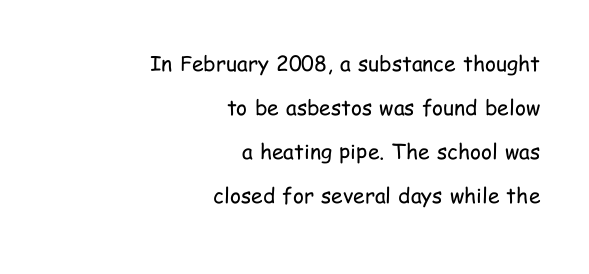
The image shows 21 px text type, upright; set right-aligned, loose line spacing (2.09x), normal letter spacing, not underlined.
